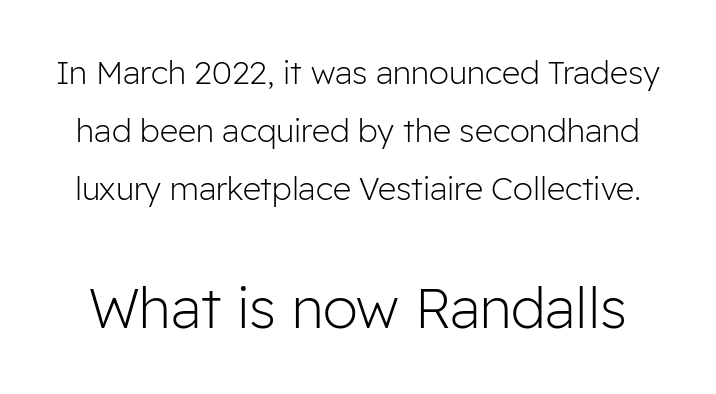
{"serif": "no", "italic": "no", "bold": "no", "weight": "light", "width": "normal", "stroke_contrast": "low", "x_height": "medium", "monospaced": "no", "underline": "no", "line_spacing_ratio": 1.82, "letter_spacing": "normal", "letter_spacing_em": 0.0, "larger_block": "second", "size_ratio": 1.75, "glyph_px": 56}
